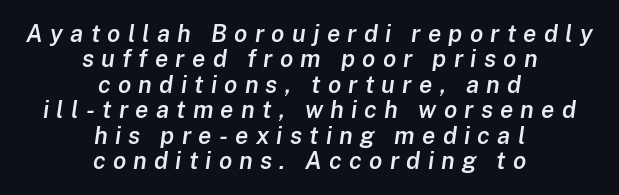
{"italic": "yes", "lean": "right", "slant_degrees": 8, "bold": "semi", "underline": "no", "align": "center", "line_spacing": "tight", "line_spacing_ratio": 1.06, "letter_spacing": "wide", "letter_spacing_em": 0.3, "glyph_px": 24}
